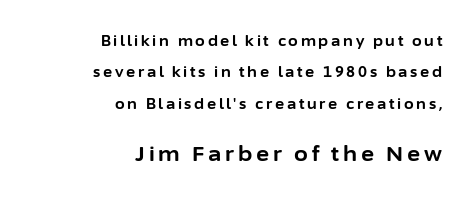
{"italic": "no", "bold": "yes", "underline": "no", "align": "right", "line_spacing": "loose", "line_spacing_ratio": 2.24, "larger_block": "second", "size_ratio": 1.43, "glyph_px": 20}
